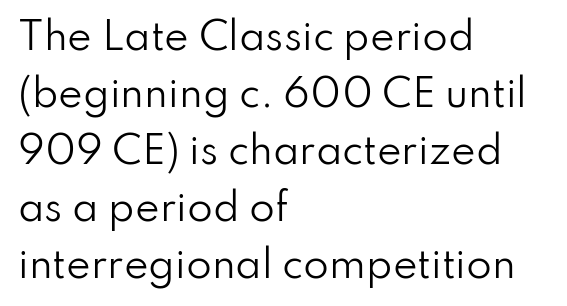
Words appear dense and cohesive because spacing is normal. Nope, no serifs anywhere on these letters. Honestly, the row spacing looks completely unremarkable. Notice how the passage keeps a crisp vertical edge on the left only. If you drew a line through each stem, it would be perfectly vertical. The glyphs are unaccompanied by any horizontal stroke below them.
